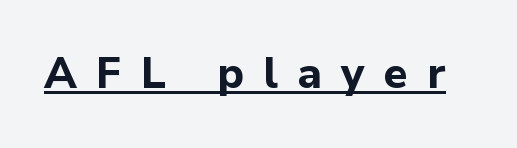
Caption: expanded tracking, letters set apart. Does the lettering tilt? It doesn't — this is upright. The text was rendered using a sans face with plain stroke endings. Heft: maximum for text — a bold.
